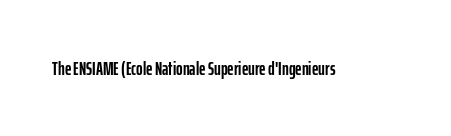
{"italic": "no", "underline": "no", "letter_spacing": "normal", "letter_spacing_em": 0.0, "glyph_px": 20}
